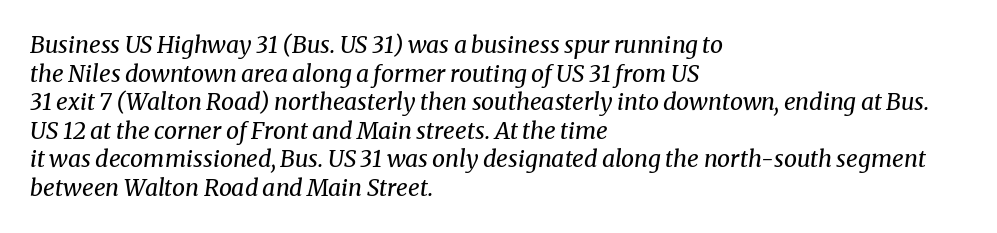
The image shows 23 px text type, italic (leaning right); set left-aligned, line spacing 1.24x, normal letter spacing, not underlined.
